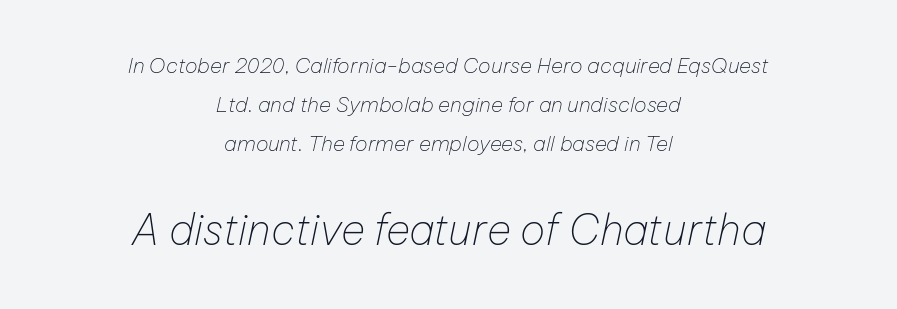
When letters slant like this, we call the style italic. Here the glyphs are tracked normally, forming tight word shapes. Summary of weight: not heavy and not bold. Each letter keeps its own natural width here, so spacing adapts to shape. A bare baseline throughout the passage. The more generous point size was reserved for the lower chunk.
